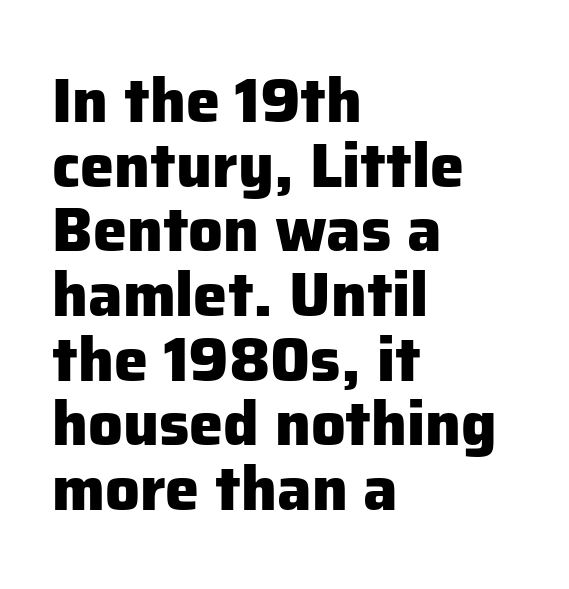
The image shows 61 px heavy sans-serif type, upright; set left-aligned, tight line spacing (1.06x), normal letter spacing, not underlined; low stroke contrast and a medium x-height.
